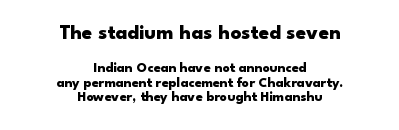
{"italic": "no", "bold": "yes", "underline": "no", "align": "center", "line_spacing": "tight", "line_spacing_ratio": 1.03, "letter_spacing": "normal", "letter_spacing_em": 0.0, "larger_block": "first", "size_ratio": 1.5, "glyph_px": 21}
